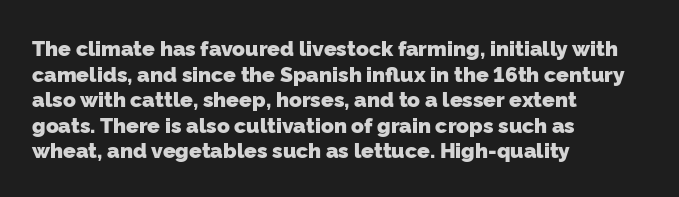
{"bold": "yes", "underline": "no", "align": "left", "line_spacing_ratio": 1.22, "letter_spacing": "normal", "letter_spacing_em": 0.0, "glyph_px": 21}
